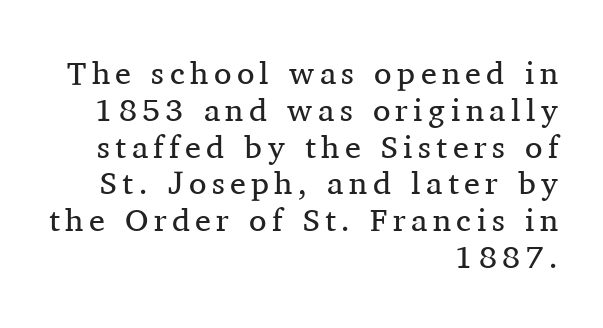
Q: Is the text bold? A: No.
Q: Is the text italic (slanted)? A: No, it is upright.
Q: Is the typeface a serif or a sans-serif typeface? A: Serif.
Q: Is the text underlined? A: No.
Q: How is the paragraph aligned? A: Right-aligned.
Q: Is the spacing between lines tight, normal or loose? A: Tight.
Q: Width (condensed, normal, or wide)? A: Normal.
Q: Stroke contrast? A: Medium.
Q: x-height? A: Medium.
Q: Monospaced? A: No.
